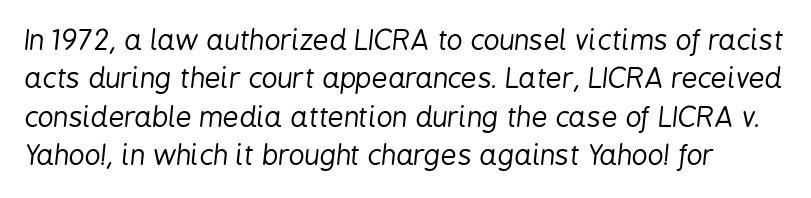
You could not count columns in this text — the font is proportionally spaced. Notice how the stems are inclined rather than vertical — that's the hallmark of italics. Inter-character spacing is left at the font's built-in metrics. The area under the type is left untouched. If you measured baseline to baseline, you'd find a middling distance. Heaviness? Minimal to ordinary, like unemphasized prose.
